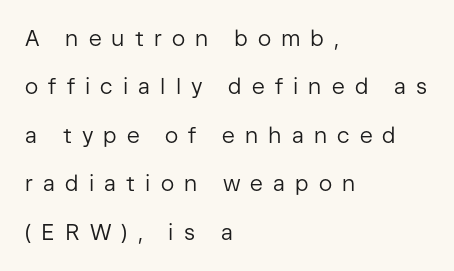
{"italic": "no", "bold": "no", "underline": "no", "align": "left", "line_spacing": "loose", "line_spacing_ratio": 2.2, "letter_spacing": "wide", "letter_spacing_em": 0.46, "glyph_px": 22}
